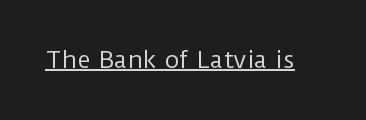
{"italic": "no", "bold": "no", "underline": "yes", "letter_spacing": "normal", "letter_spacing_em": 0.0, "glyph_px": 23}
